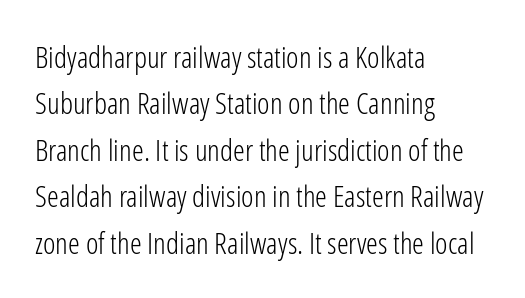
The image shows 30 px light, condensed sans-serif type, upright; set left-aligned, normal line spacing (1.55x), normal letter spacing, not underlined; low stroke contrast and a medium x-height.
